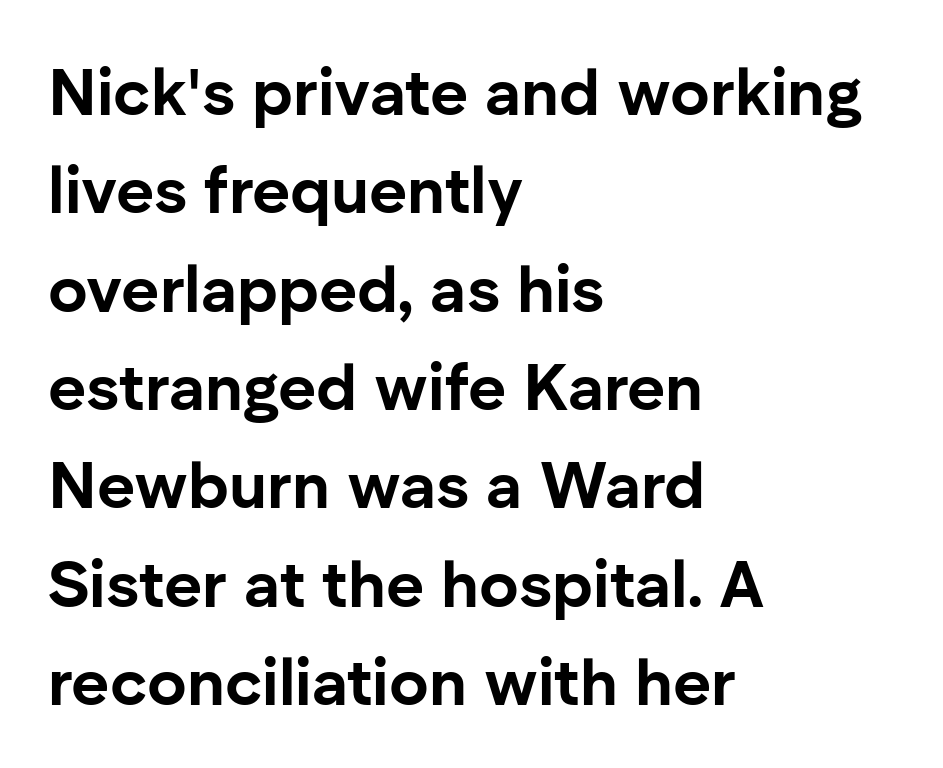
Q: Is the text bold? A: Yes.
Q: Is the text italic (slanted)? A: No, it is upright.
Q: Is the typeface a serif or a sans-serif typeface? A: Sans-serif.
Q: Is the text underlined? A: No.
Q: How is the paragraph aligned? A: Left-aligned.
Q: Is the spacing between letters normal or unusually wide? A: Normal.
Q: Is the spacing between lines tight, normal or loose? A: Normal.
Q: Width (condensed, normal, or wide)? A: Normal.
Q: Stroke contrast? A: Low.
Q: x-height? A: Medium.
Q: Monospaced? A: No.
